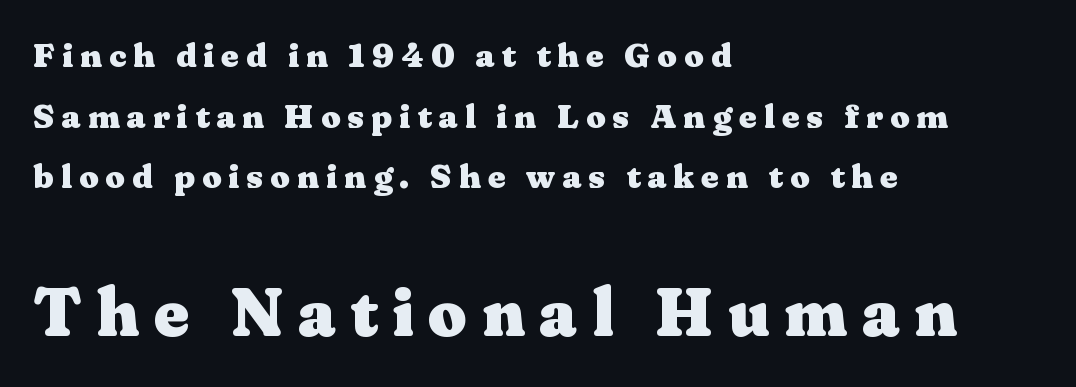
Q: Is the text bold? A: Yes.
Q: Is the text italic (slanted)? A: No, it is upright.
Q: Is the typeface a serif or a sans-serif typeface? A: Serif.
Q: Is the text underlined? A: No.
Q: How is the paragraph aligned? A: Left-aligned.
Q: Is the spacing between letters normal or unusually wide? A: Unusually wide.
Q: Which block of text is set in a larger size, the first (top) or the second (bottom)? A: The second (bottom) one.
Q: Width (condensed, normal, or wide)? A: Wide.
Q: Stroke contrast? A: Medium.
Q: x-height? A: Medium.
Q: Monospaced? A: No.
